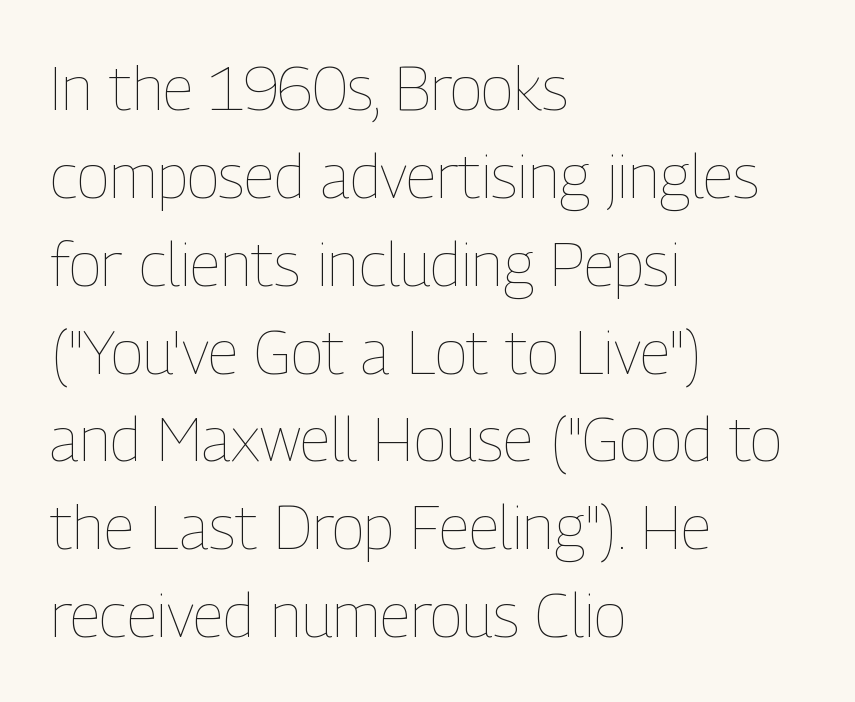
Q: Is the text bold? A: No.
Q: Is the text italic (slanted)? A: No, it is upright.
Q: Is the text underlined? A: No.
Q: How is the paragraph aligned? A: Left-aligned.
Q: Is the spacing between letters normal or unusually wide? A: Normal.
Q: Is the spacing between lines tight, normal or loose? A: Normal.
Q: Width (condensed, normal, or wide)? A: Condensed.
Q: Stroke contrast? A: Low.
Q: x-height? A: Medium.
Q: Monospaced? A: No.
